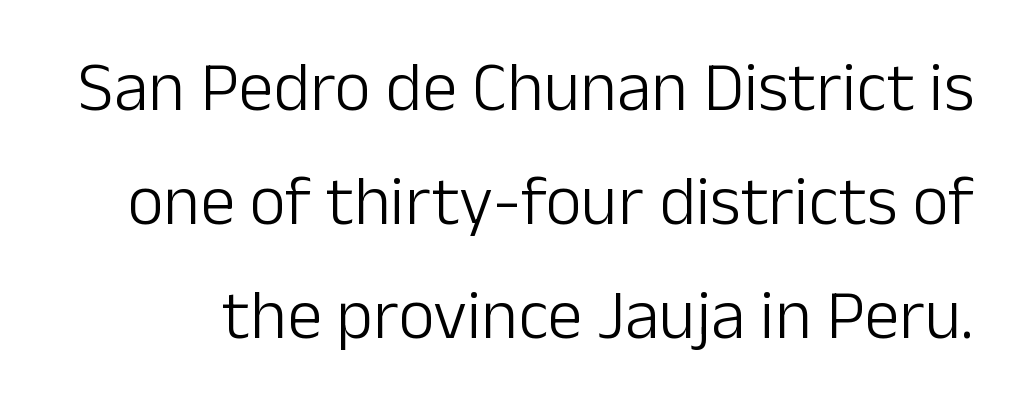
Q: Is the text bold? A: No.
Q: Is the text italic (slanted)? A: No, it is upright.
Q: Is the typeface a serif or a sans-serif typeface? A: Sans-serif.
Q: Is the text underlined? A: No.
Q: Is the spacing between letters normal or unusually wide? A: Normal.
Q: Is the spacing between lines tight, normal or loose? A: Normal.
Q: Width (condensed, normal, or wide)? A: Normal.
Q: Stroke contrast? A: Low.
Q: x-height? A: Medium.
Q: Monospaced? A: No.
